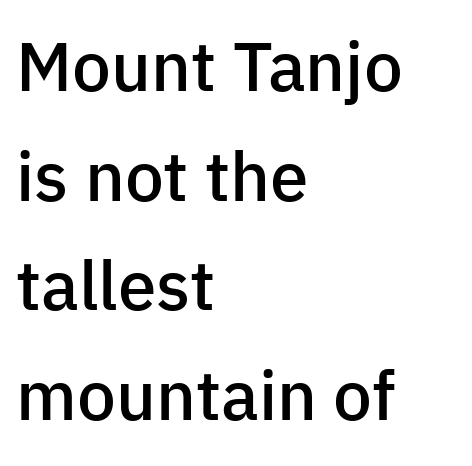
Q: Is the text bold? A: Semi-bold.
Q: Is the text italic (slanted)? A: No, it is upright.
Q: Is the typeface a serif or a sans-serif typeface? A: Sans-serif.
Q: Is the text underlined? A: No.
Q: How is the paragraph aligned? A: Left-aligned.
Q: Is the spacing between letters normal or unusually wide? A: Normal.
Q: Is the spacing between lines tight, normal or loose? A: Normal.
Q: Width (condensed, normal, or wide)? A: Normal.
Q: Stroke contrast? A: Low.
Q: x-height? A: Medium.
Q: Monospaced? A: No.
